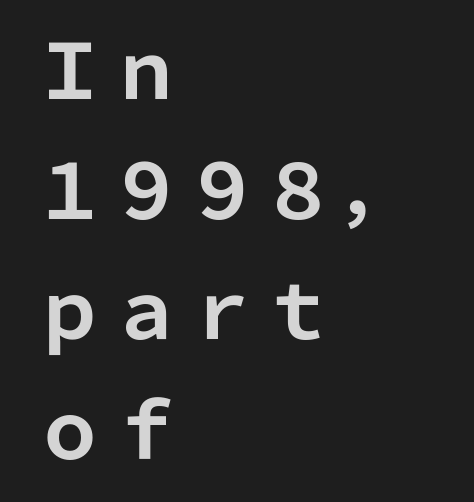
Leading matches the norm, producing a regular column. These lines were composed using upright roman letters. The letters sit at their default tracking, neither squeezed nor spread. Serif or sans? Sans — the stroke terminals are bare. Clear beneath every line of the passage. Character widths vary here, with narrow letters taking less room than wide ones.
